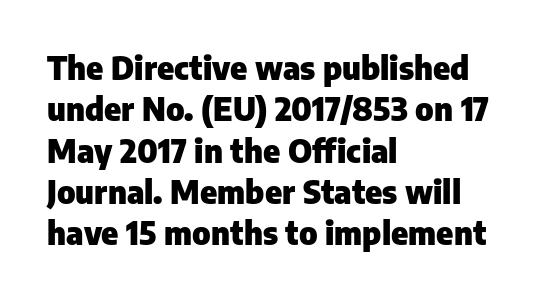
This sample uses an upright cut, with every glyph sitting square on the baseline. Font category for this specimen: sans-serif. A dark, heavy texture on the line: the type is bold. The face used here is proportionally spaced, like ordinary book or web type. Which margin do the lines hug? The left one — the right edge is uneven.
